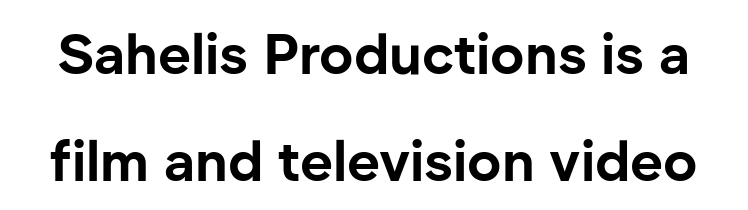
Weight: bold. Check the space under the baseline: it is left empty. Every stem runs plumb, perpendicular to the baseline. Varying glyph widths throughout — classic text-font behaviour. Letterform terminals end flat and unadorned throughout the passage. Inter-character spacing is left at the font's built-in metrics.
